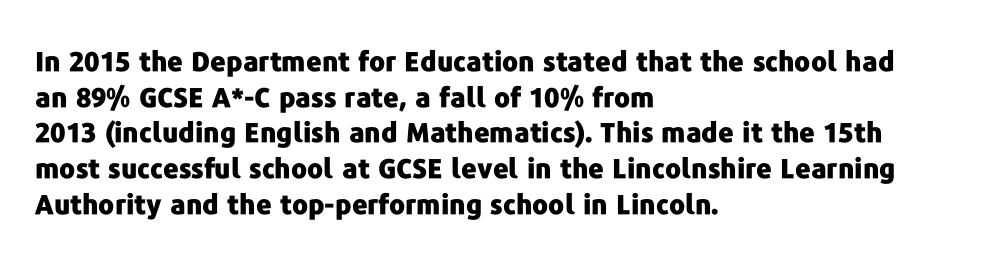
Q: Is the text bold? A: Yes.
Q: Is the text italic (slanted)? A: No, it is upright.
Q: Is the text underlined? A: No.
Q: How is the paragraph aligned? A: Left-aligned.
Q: Is the spacing between letters normal or unusually wide? A: Normal.
Q: Is the spacing between lines tight, normal or loose? A: Normal.
